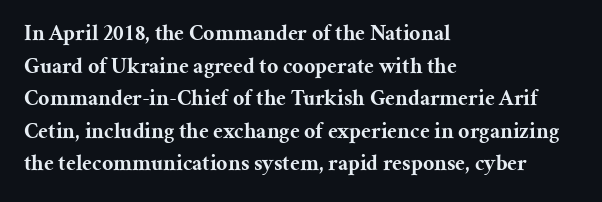
{"italic": "no", "bold": "yes", "underline": "no", "align": "left", "line_spacing": "normal", "line_spacing_ratio": 1.48, "letter_spacing": "normal", "letter_spacing_em": 0.0, "glyph_px": 22}
